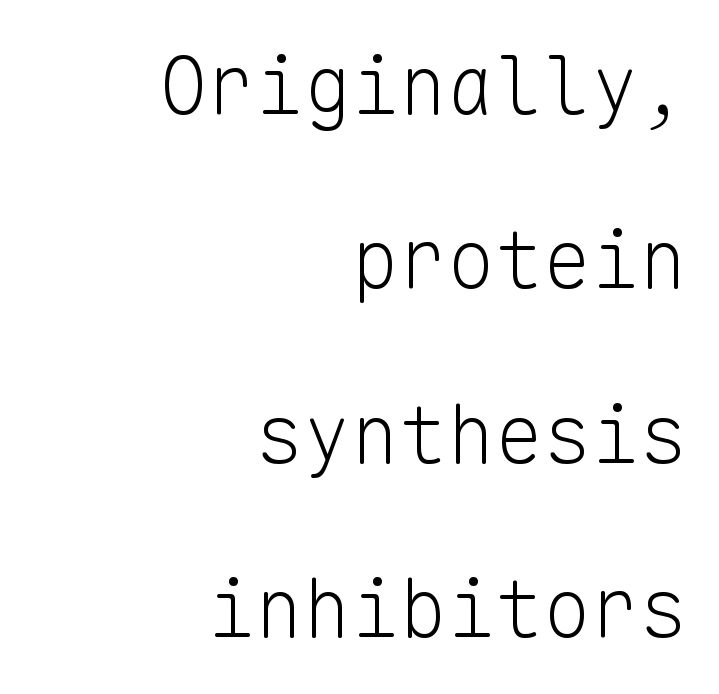
The image shows 80 px light sans-serif type, upright, monospaced; set right-aligned, loose line spacing (2.18x), normal letter spacing, not underlined; low stroke contrast and a medium x-height.
